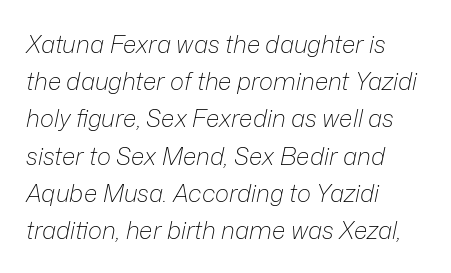
Any mark beneath the type? The region is blank. Glyph-to-glyph distance matches everyday printed text. Would a proofreader flag this as italicized? Yes. In CSS terms this would be text-align: left. Vertical spacing — default.
